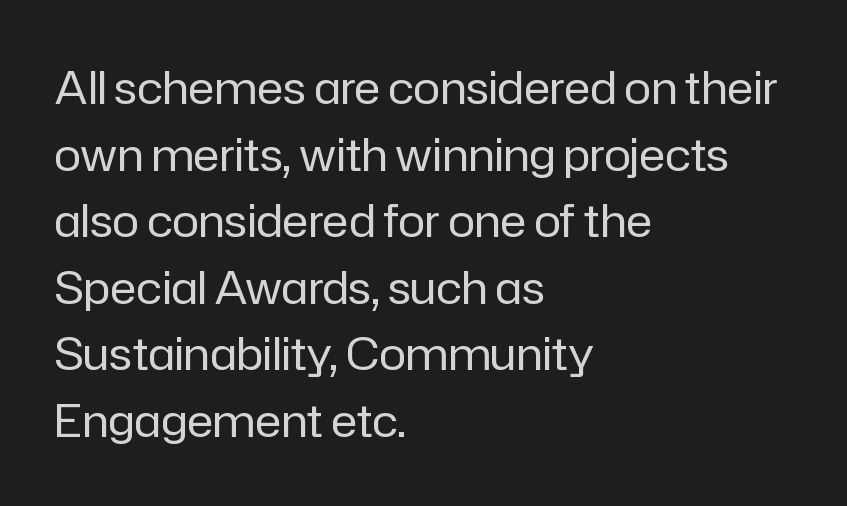
The image shows 45 px regular-weight sans-serif type, upright; set left-aligned, normal line spacing (1.48x), normal letter spacing, not underlined; low stroke contrast and a medium x-height.
